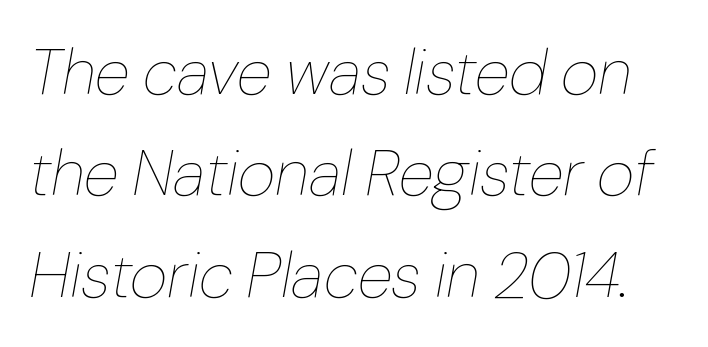
Compared with a typical body face, this is equally light or lighter still. Words float on clear page, feet unadorned. Regarding leading, the lines here are spaced in the standard way. Nothing unusual about the tracking: characters are spaced as the font intends. The font's italic variant was chosen for this text.
